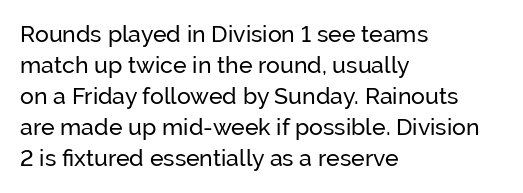
Q: Is the text italic (slanted)? A: No, it is upright.
Q: Is the text underlined? A: No.
Q: How is the paragraph aligned? A: Left-aligned.
Q: Is the spacing between letters normal or unusually wide? A: Normal.
Q: Is the spacing between lines tight, normal or loose? A: Normal.
